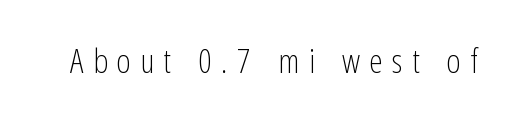
The image shows 34 px light, condensed sans-serif type, upright; set unusually wide letter spacing (+0.27 em), not underlined; low stroke contrast and a medium x-height.
